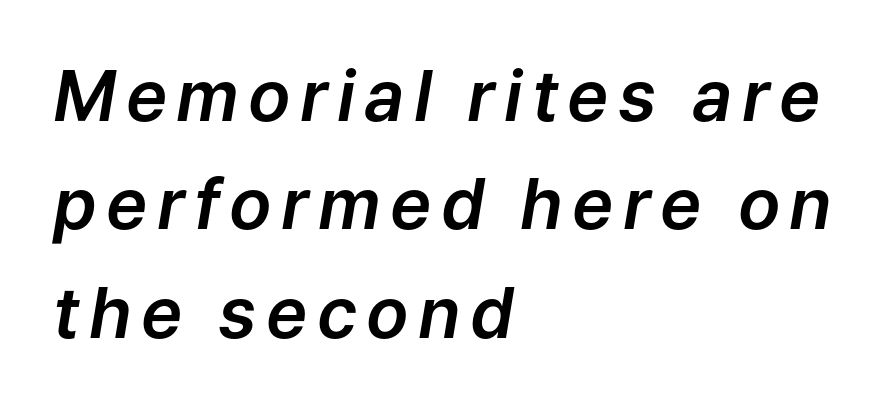
Q: Is the text italic (slanted)? A: Yes, it leans right by about 9 degrees.
Q: Is the text underlined? A: No.
Q: How is the paragraph aligned? A: Left-aligned.
Q: Is the spacing between lines tight, normal or loose? A: Normal.
Q: Width (condensed, normal, or wide)? A: Normal.
Q: Stroke contrast? A: Low.
Q: x-height? A: Medium.
Q: Monospaced? A: No.
